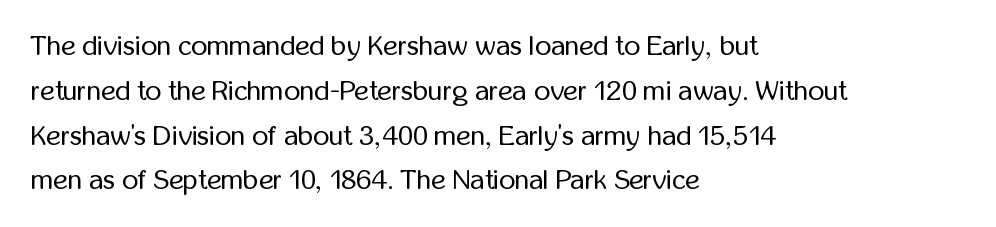
Q: Is the text bold? A: No.
Q: Is the text italic (slanted)? A: No, it is upright.
Q: Is the typeface a serif or a sans-serif typeface? A: Sans-serif.
Q: Is the text underlined? A: No.
Q: How is the paragraph aligned? A: Left-aligned.
Q: Is the spacing between letters normal or unusually wide? A: Normal.
Q: Is the spacing between lines tight, normal or loose? A: Normal.
Q: Width (condensed, normal, or wide)? A: Condensed.
Q: Stroke contrast? A: Low.
Q: x-height? A: Medium.
Q: Monospaced? A: No.
